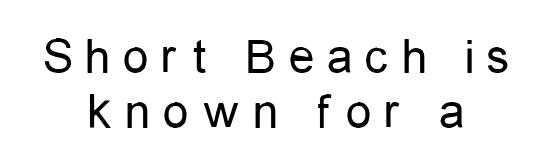
The image shows 51 px regular-weight, condensed sans-serif type, upright; set centered, tight line spacing (1.08x), unusually wide letter spacing (+0.25 em), not underlined; low stroke contrast and a medium x-height.
